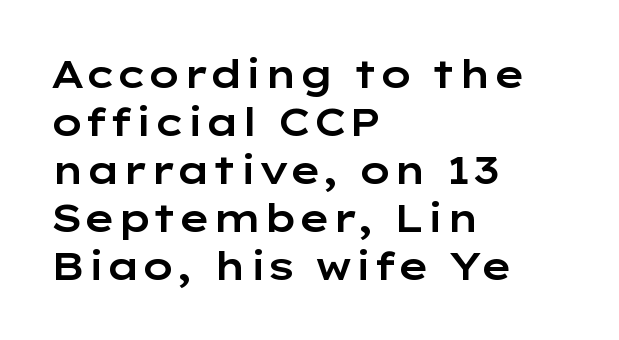
{"serif": "no", "italic": "no", "width": "wide", "stroke_contrast": "low", "x_height": "medium", "monospaced": "no", "underline": "no", "align": "left", "line_spacing": "normal", "line_spacing_ratio": 1.26, "letter_spacing": "normal", "letter_spacing_em": 0.0, "glyph_px": 38}
